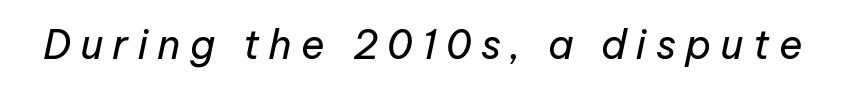
Do the characters align in a grid? No, the font is proportional. Glance below the letters and you will spot only blank space. The passage shown leans; its letterforms are oblique. This rendering widens character spacing well past its baseline value. These glyphs show unthickened strokes, regular width or finer.
